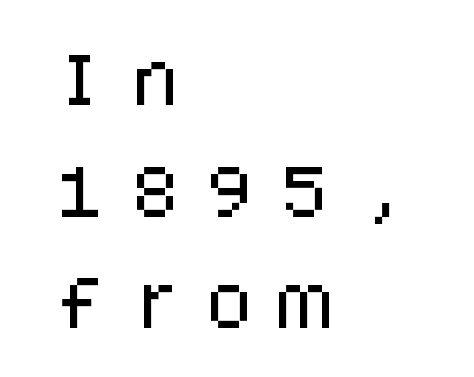
In terms of letterform style, serifs are entirely absent. The face used here is rendered with a markedly widened letterfit. Widely set lines give the paragraph a tall, airy silhouette. This is the regular roman posture of the typeface.
